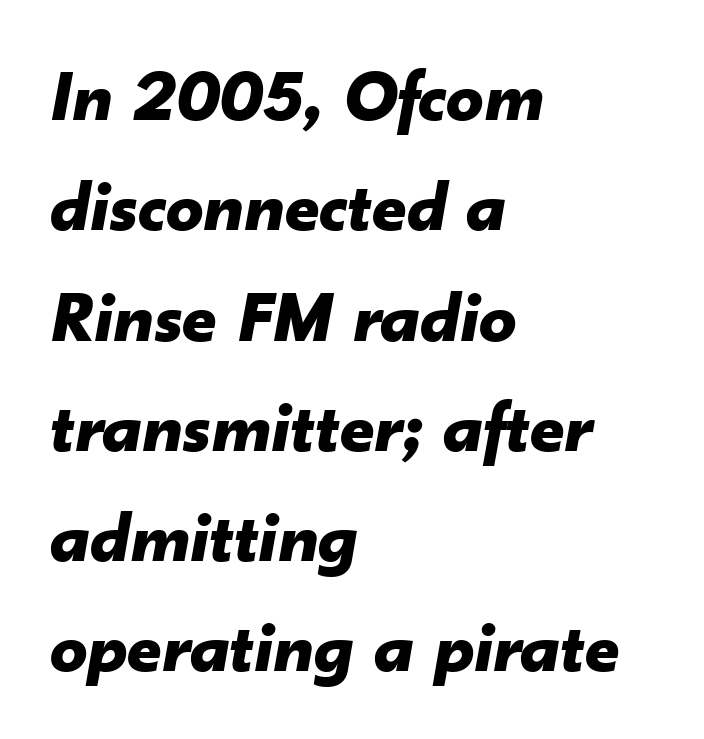
{"italic": "yes", "lean": "right", "slant_degrees": 10, "bold": "yes", "weight": "bold", "width": "normal", "stroke_contrast": "low", "x_height": "small", "monospaced": "no", "underline": "no", "align": "left", "line_spacing": "normal", "line_spacing_ratio": 1.49, "letter_spacing": "normal", "letter_spacing_em": 0.0, "glyph_px": 74}
